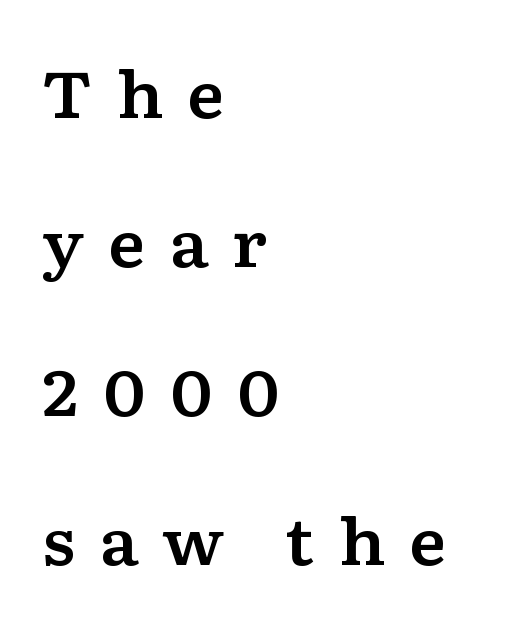
All the whitespace from short lines collects on the right. Quick note: not italic, upright. Substantial extra tracking has been applied to these lines. Rows of type keep a wide berth in the vertical direction. Do the characters align in a grid? No, the font is proportional.
